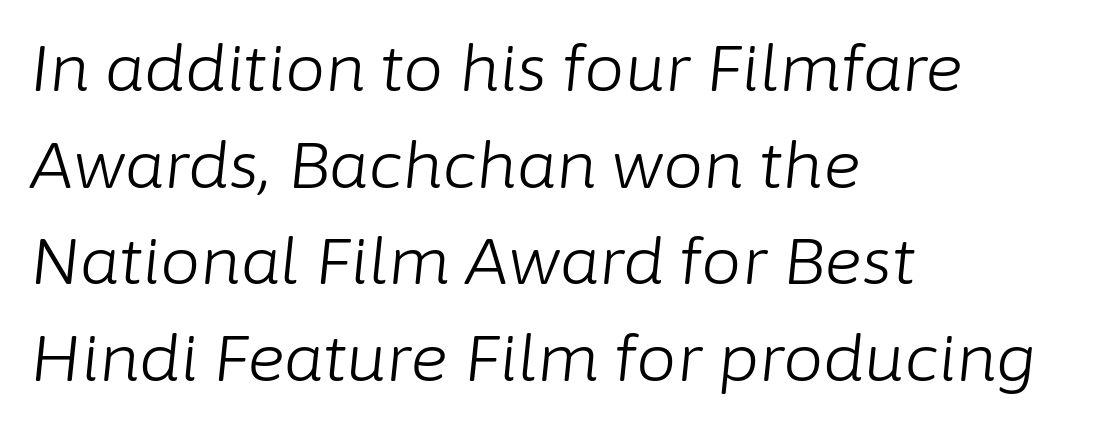
Q: Is the text bold? A: No.
Q: Is the text italic (slanted)? A: Yes, it leans right by about 6 degrees.
Q: Is the text underlined? A: No.
Q: How is the paragraph aligned? A: Left-aligned.
Q: Is the spacing between letters normal or unusually wide? A: Normal.
Q: Is the spacing between lines tight, normal or loose? A: Normal.
Q: Width (condensed, normal, or wide)? A: Normal.
Q: Stroke contrast? A: Low.
Q: x-height? A: Medium.
Q: Monospaced? A: No.
